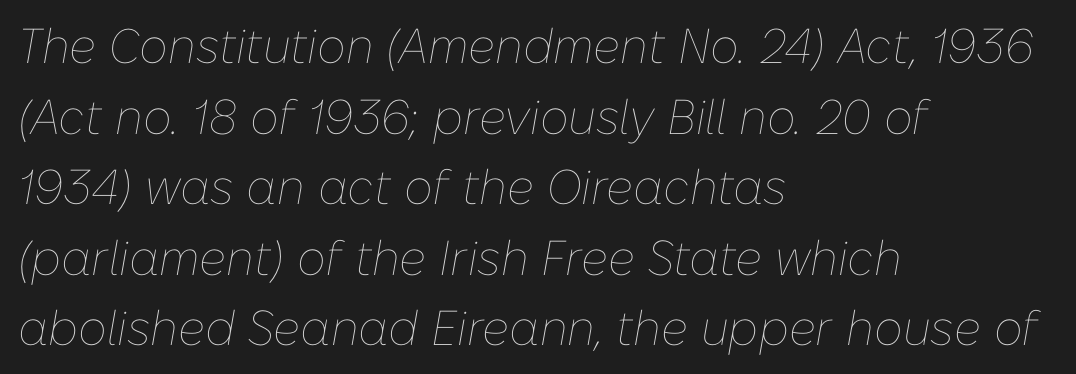
{"italic": "yes", "lean": "right", "slant_degrees": 10, "bold": "no", "weight": "thin", "width": "normal", "stroke_contrast": "low", "x_height": "medium", "monospaced": "no", "underline": "no", "align": "left", "line_spacing": "normal", "line_spacing_ratio": 1.44, "letter_spacing": "normal", "letter_spacing_em": 0.0, "glyph_px": 49}
